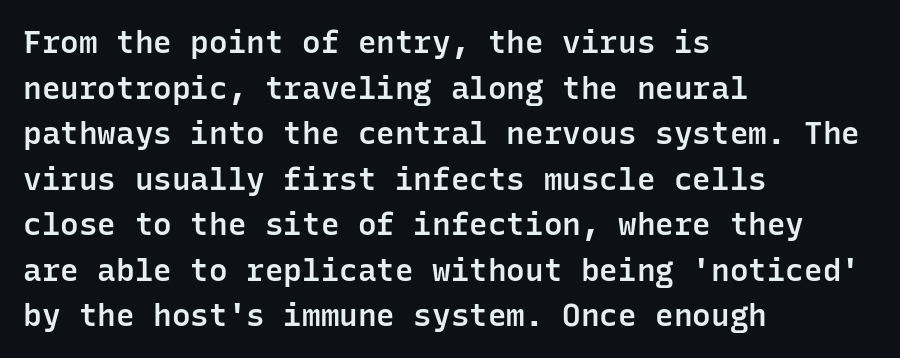
The image shows 31 px semibold sans-serif type, upright, monospaced; set left-aligned, normal line spacing (1.47x), normal letter spacing, not underlined; low stroke contrast and a medium x-height.
